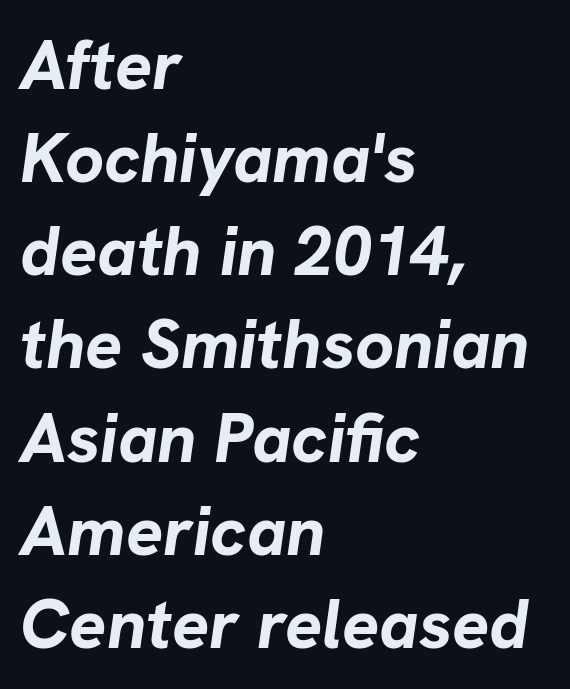
Q: Is the text bold? A: Yes.
Q: Is the text italic (slanted)? A: Yes, it leans right by about 8 degrees.
Q: Is the text underlined? A: No.
Q: How is the paragraph aligned? A: Left-aligned.
Q: Is the spacing between letters normal or unusually wide? A: Normal.
Q: Is the spacing between lines tight, normal or loose? A: Normal.
Q: Width (condensed, normal, or wide)? A: Normal.
Q: Stroke contrast? A: Low.
Q: x-height? A: Medium.
Q: Monospaced? A: No.
